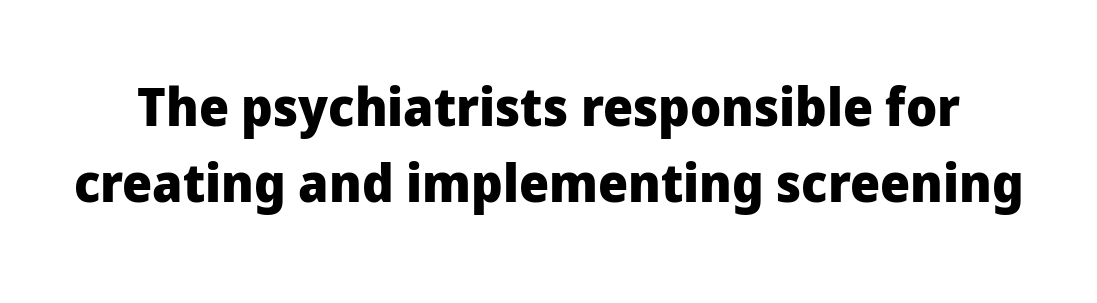
A roman cut, with each character standing at attention. Vertically, the passage feels balanced, rows spaced as you'd expect. Tracking value appears to be zero — textbook default spacing. Descenders hang freely into open space. Varying glyph widths throughout — classic text-font behaviour. Set as a true bold cut, around the 700 mark.
